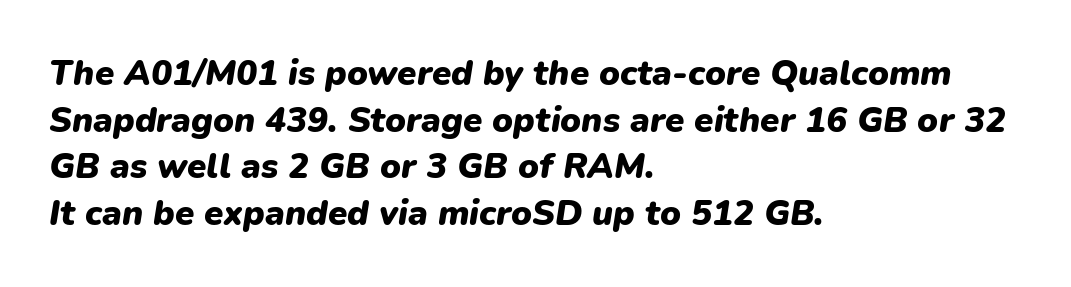
The image shows 35 px heavy type, italic (leaning right); set left-aligned, normal line spacing (1.33x), normal letter spacing, not underlined; low stroke contrast and a medium x-height.
